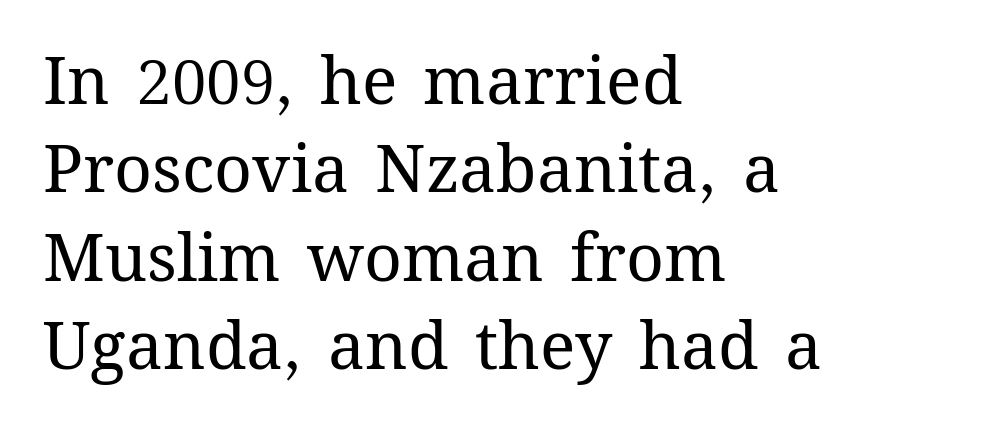
The passage shown is typed in a proportional face where columns would drift. This sample uses an upright cut, with every glyph sitting square on the baseline. Layout note: lines flush left. This sample keeps an unexceptional amount of space between lines. The zone under the glyphs is completely vacant. The line texture is even and compact thanks to regular tracking.
